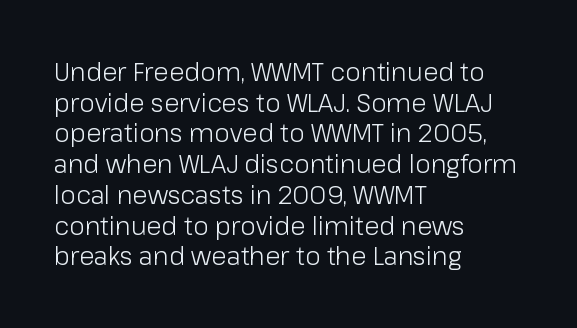
The image shows 25 px text type, upright; set left-aligned, line spacing 1.23x, normal letter spacing, not underlined.
